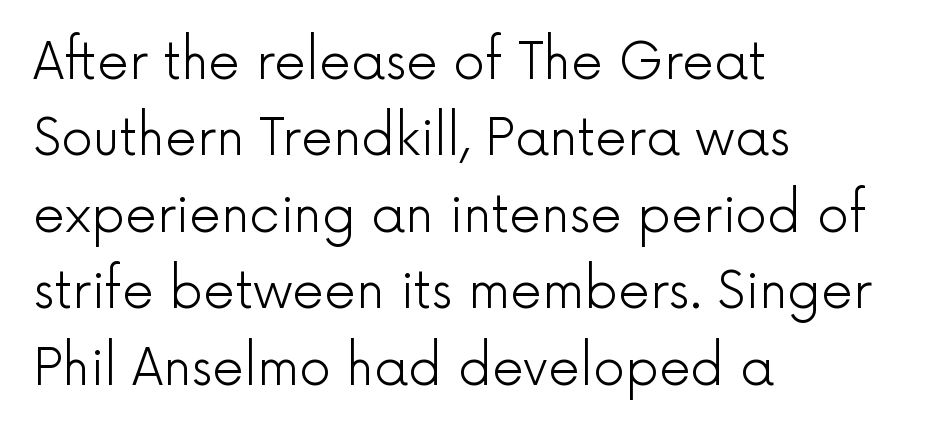
Q: Is the text bold? A: No.
Q: Is the text italic (slanted)? A: No, it is upright.
Q: Is the typeface a serif or a sans-serif typeface? A: Sans-serif.
Q: Is the text underlined? A: No.
Q: How is the paragraph aligned? A: Left-aligned.
Q: Is the spacing between letters normal or unusually wide? A: Normal.
Q: Is the spacing between lines tight, normal or loose? A: Normal.
Q: Width (condensed, normal, or wide)? A: Normal.
Q: x-height? A: Medium.
Q: Monospaced? A: No.
